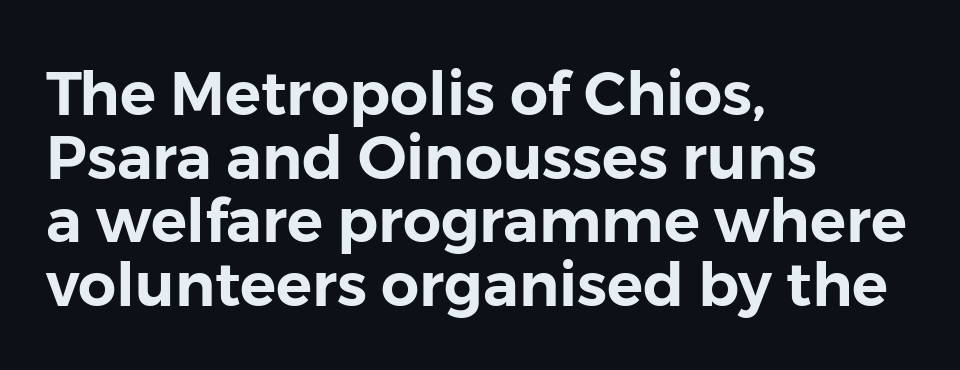
Each row of text sits above clean, open space. This sample trades vertical openness for compactness between lines. Short note: letters normally spaced. Does the lettering tilt? It doesn't — this is upright. Varying glyph widths throughout — classic text-font behaviour. Reading down the block, your eye returns to a fixed left position each line.
